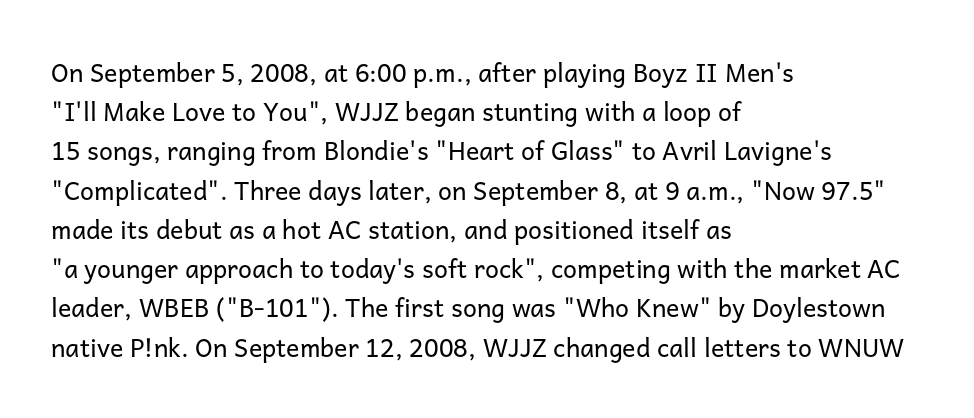
Q: Is the text bold? A: No.
Q: Is the text italic (slanted)? A: No, it is upright.
Q: Is the text underlined? A: No.
Q: How is the paragraph aligned? A: Left-aligned.
Q: Is the spacing between letters normal or unusually wide? A: Normal.
Q: Is the spacing between lines tight, normal or loose? A: Normal.
